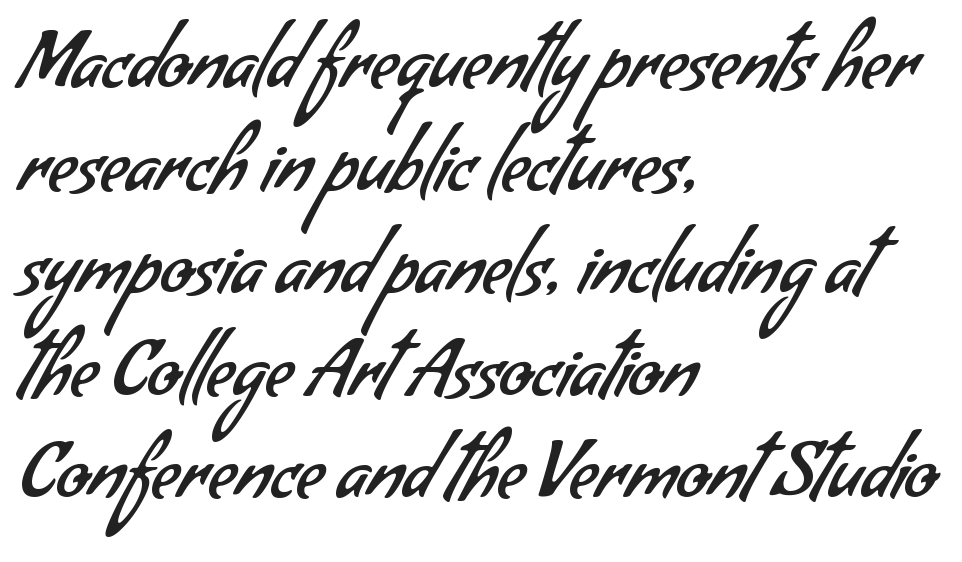
{"serif": "no", "bold": "no", "weight": "regular", "width": "normal", "stroke_contrast": "low", "x_height": "small", "monospaced": "no", "underline": "no", "align": "left", "line_spacing": "normal", "line_spacing_ratio": 1.35, "letter_spacing": "normal", "letter_spacing_em": 0.0, "glyph_px": 76}
